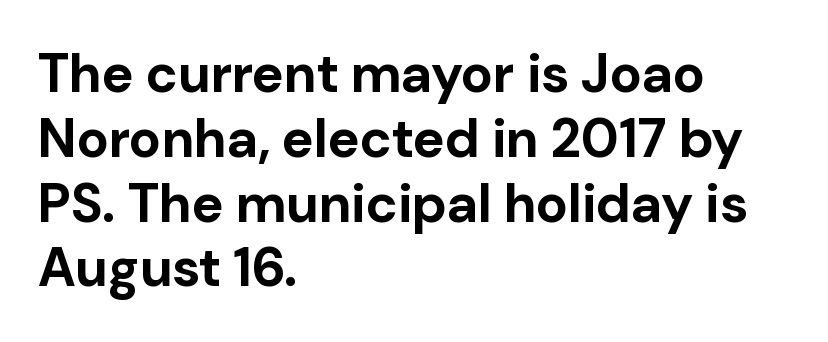
The image shows 54 px bold sans-serif type, upright; set left-aligned, line spacing 1.2x, normal letter spacing, not underlined; low stroke contrast and a medium x-height.
